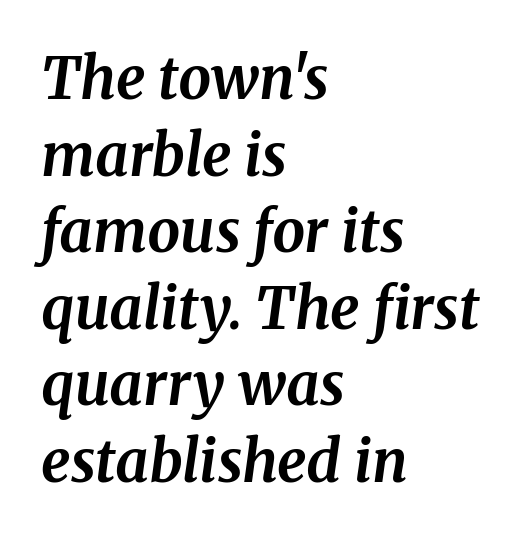
The image shows 58 px bold serif type, italic (leaning right); set left-aligned, normal line spacing (1.32x), normal letter spacing, not underlined; medium stroke contrast and a medium x-height.
